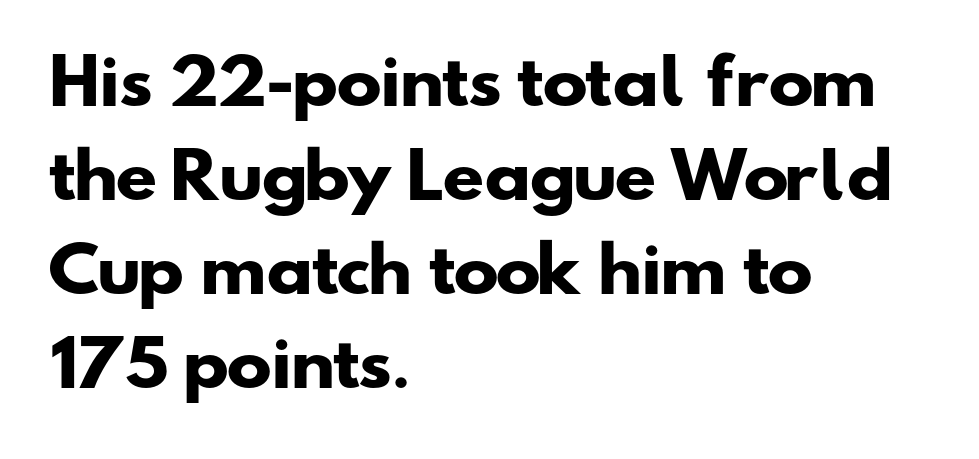
Q: Is the text bold? A: Yes.
Q: Is the typeface a serif or a sans-serif typeface? A: Sans-serif.
Q: Is the text underlined? A: No.
Q: How is the paragraph aligned? A: Left-aligned.
Q: Is the spacing between letters normal or unusually wide? A: Normal.
Q: Is the spacing between lines tight, normal or loose? A: Normal.
Q: Width (condensed, normal, or wide)? A: Wide.
Q: Stroke contrast? A: Low.
Q: x-height? A: Small.
Q: Monospaced? A: No.
